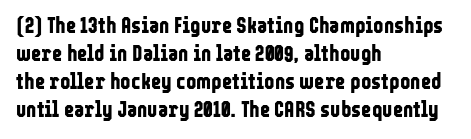
The image shows 22 px bold type, upright; set left-aligned, normal line spacing (1.28x), normal letter spacing, not underlined.
